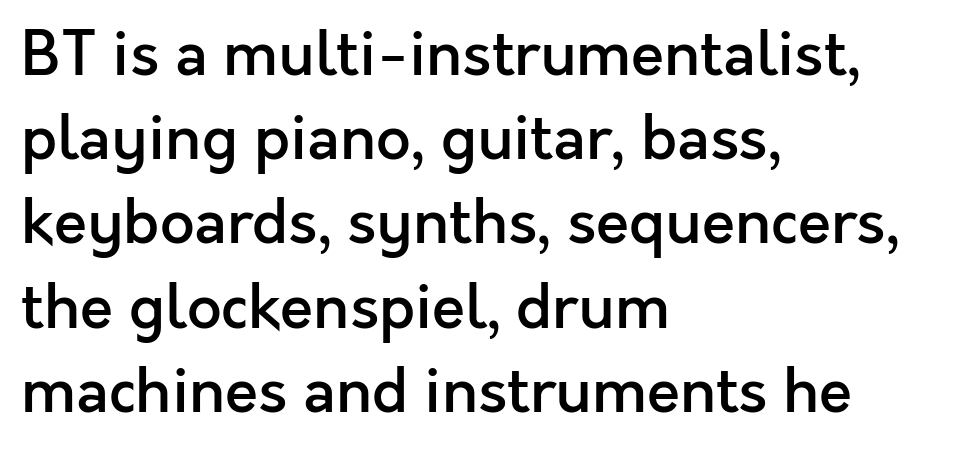
This block has exactly the height ordinary leading produces. Nothing sits at the stroke ends, so this counts as sans-serif. Tall strokes in this sample are plumb rather than angled. Plain, unruled lines of type. A student would call this left alignment; a typographer would say flush left, rag right.
